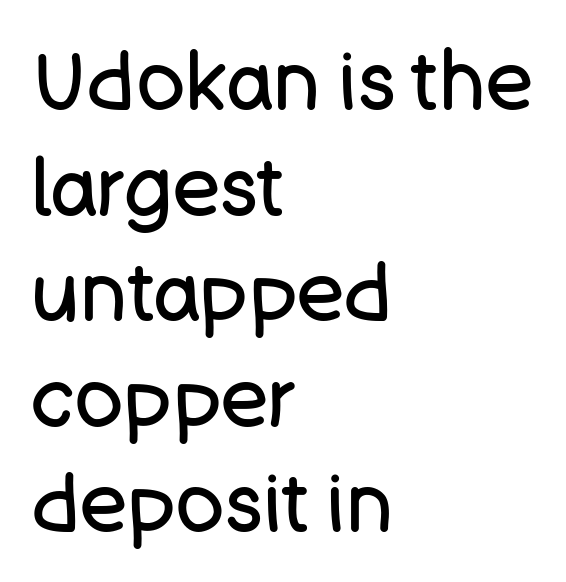
Q: Is the text bold? A: No.
Q: Is the text italic (slanted)? A: No, it is upright.
Q: Is the typeface a serif or a sans-serif typeface? A: Sans-serif.
Q: Is the text underlined? A: No.
Q: How is the paragraph aligned? A: Left-aligned.
Q: Is the spacing between letters normal or unusually wide? A: Normal.
Q: Is the spacing between lines tight, normal or loose? A: Normal.
Q: Width (condensed, normal, or wide)? A: Normal.
Q: Stroke contrast? A: Low.
Q: x-height? A: Large.
Q: Monospaced? A: No.
